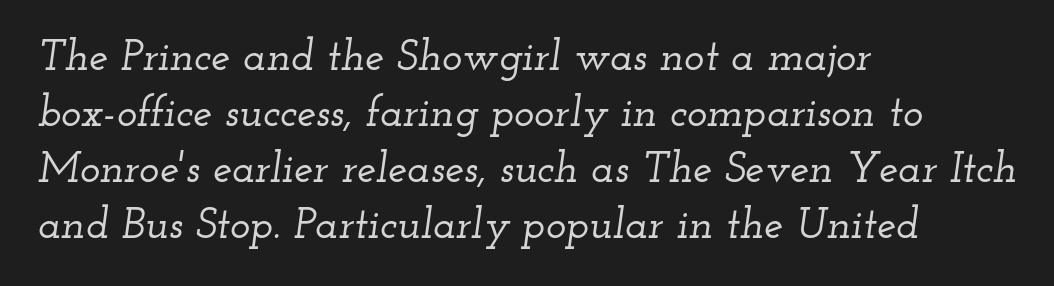
Yep, that's italic — everything's leaning. Visually the block forms a straight wall on the left and a jagged coastline on the right. I'd call this a serif setting — the letters wear small feet. The passage shown is typed in a proportional face where columns would drift. A bare baseline throughout the passage. What's the leading like? Ordinary, nothing unusual.
